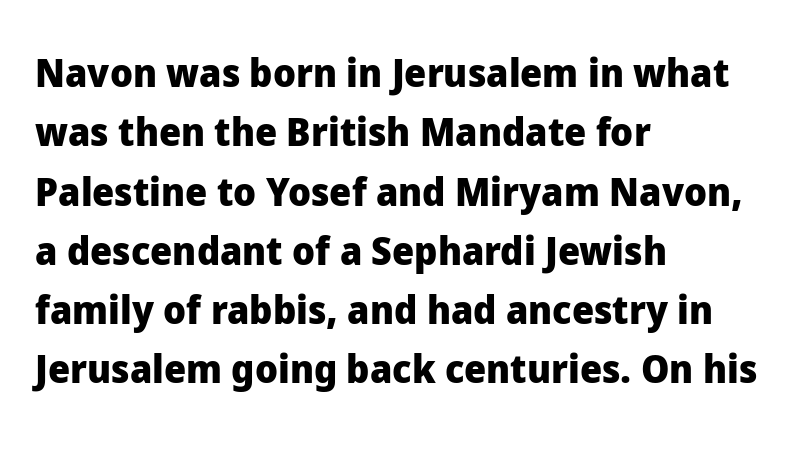
The image shows 39 px heavy sans-serif type, upright; set left-aligned, normal line spacing (1.52x), normal letter spacing, not underlined; low stroke contrast and a medium x-height.
